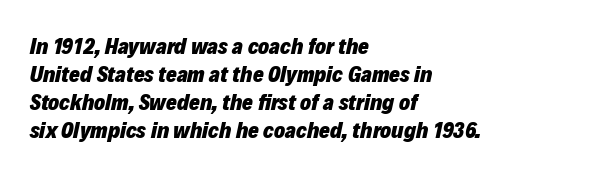
{"italic": "yes", "lean": "right", "slant_degrees": 12, "bold": "yes", "underline": "no", "align": "left", "line_spacing_ratio": 1.22, "letter_spacing": "normal", "letter_spacing_em": 0.0, "glyph_px": 23}
